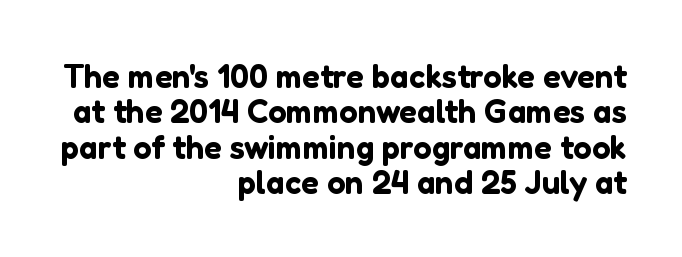
The image shows 33 px sans-serif type, upright; set right-aligned, tight line spacing (1.07x), normal letter spacing, not underlined; low stroke contrast and a medium x-height.
